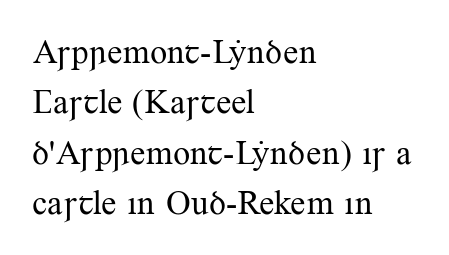
Q: Is the text bold? A: No.
Q: Is the text italic (slanted)? A: No, it is upright.
Q: Is the typeface a serif or a sans-serif typeface? A: Serif.
Q: Is the text underlined? A: No.
Q: How is the paragraph aligned? A: Left-aligned.
Q: Is the spacing between letters normal or unusually wide? A: Normal.
Q: Is the spacing between lines tight, normal or loose? A: Normal.
Q: Width (condensed, normal, or wide)? A: Normal.
Q: Stroke contrast? A: Medium.
Q: x-height? A: Small.
Q: Monospaced? A: No.
